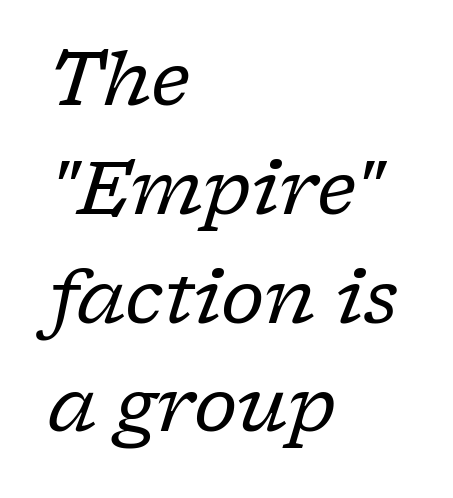
{"serif": "yes", "italic": "yes", "lean": "right", "slant_degrees": 17, "bold": "no", "weight": "regular", "width": "normal", "stroke_contrast": "low", "x_height": "medium", "monospaced": "no", "underline": "no", "align": "left", "line_spacing": "normal", "line_spacing_ratio": 1.47, "letter_spacing": "normal", "letter_spacing_em": 0.0, "glyph_px": 74}
